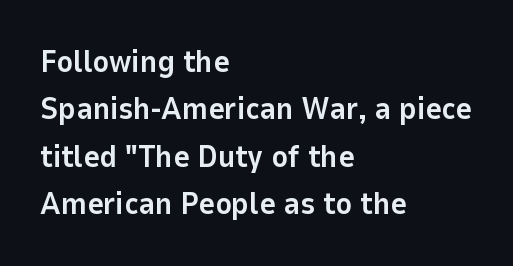
{"serif": "no", "italic": "no", "bold": "yes", "weight": "bold", "width": "normal", "stroke_contrast": "low", "x_height": "medium", "monospaced": "no", "underline": "no", "align": "left", "line_spacing": "normal", "line_spacing_ratio": 1.53, "letter_spacing": "normal", "letter_spacing_em": 0.0, "glyph_px": 31}
